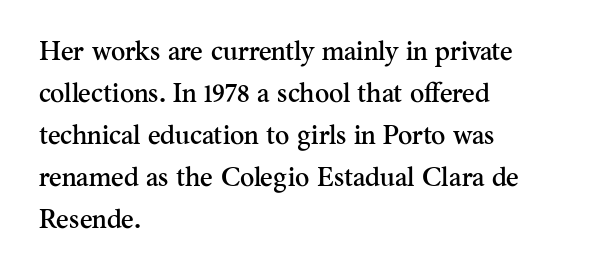
Q: Is the text italic (slanted)? A: No, it is upright.
Q: Is the text underlined? A: No.
Q: How is the paragraph aligned? A: Left-aligned.
Q: Is the spacing between letters normal or unusually wide? A: Normal.
Q: Is the spacing between lines tight, normal or loose? A: Normal.
